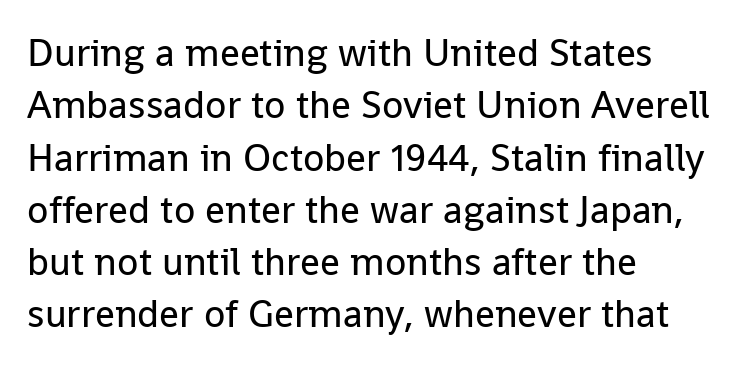
Decoration check: the copy has no underline. Regarding leading, the lines here are spaced in the standard way. Each line starts at the same left margin while the right side varies. These lines are rendered in a variable-pitch font. These lines are composed in type without serifs. Caption: face not bold, strokes unweighted.
